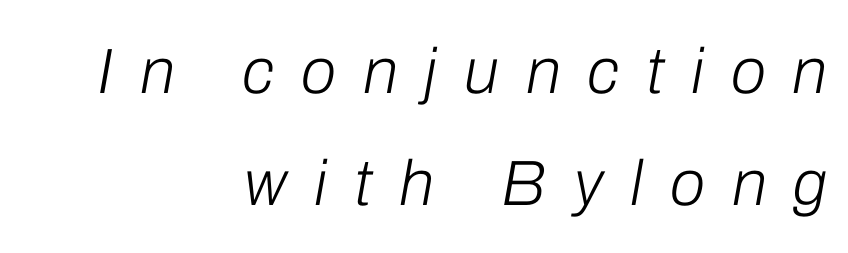
Here the glyphs are tracked loosely, breaking word shapes into spaced letters. The font sits on the lighter half of the weight spectrum, regular included. Layout note: lines flush right. An italicized treatment has been applied to the whole sample. A bare baseline throughout the passage. The rendering uses natural spacing where letterforms have individual widths.
